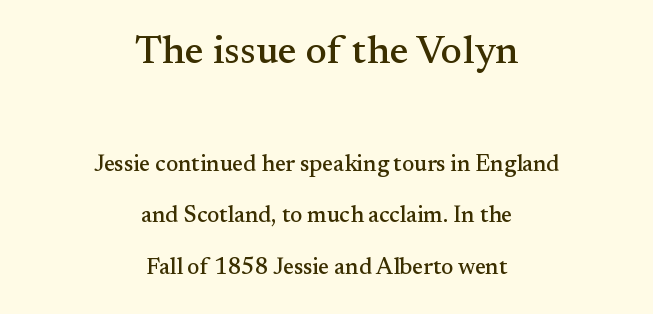
Q: Is the text italic (slanted)? A: No, it is upright.
Q: Is the typeface a serif or a sans-serif typeface? A: Serif.
Q: Is the text underlined? A: No.
Q: How is the paragraph aligned? A: Centered.
Q: Is the spacing between letters normal or unusually wide? A: Normal.
Q: Is the spacing between lines tight, normal or loose? A: Loose.
Q: Which block of text is set in a larger size, the first (top) or the second (bottom)? A: The first (top) one.
Q: Width (condensed, normal, or wide)? A: Normal.
Q: Stroke contrast? A: Medium.
Q: x-height? A: Small.
Q: Monospaced? A: No.
